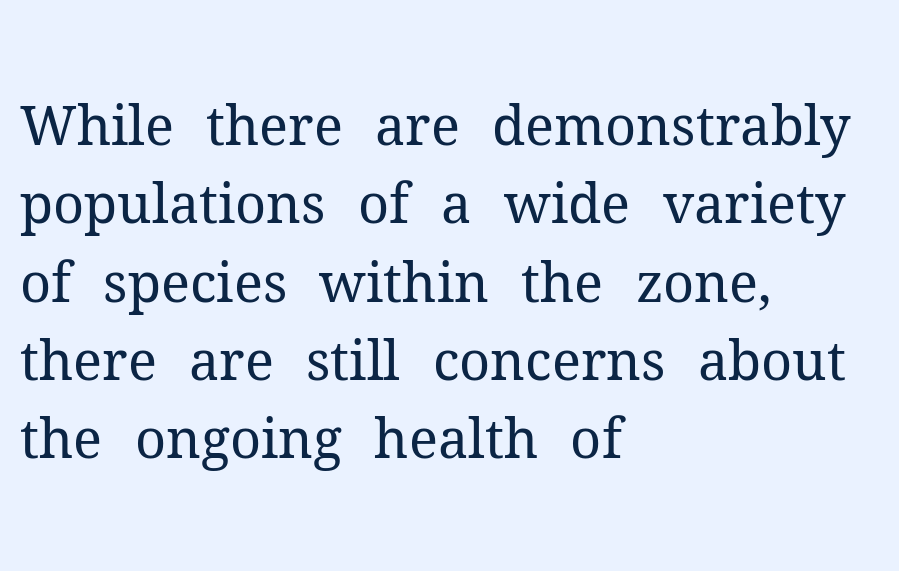
Q: Is the text bold? A: No.
Q: Is the text italic (slanted)? A: No, it is upright.
Q: Is the typeface a serif or a sans-serif typeface? A: Serif.
Q: Is the text underlined? A: No.
Q: How is the paragraph aligned? A: Left-aligned.
Q: Is the spacing between letters normal or unusually wide? A: Normal.
Q: Is the spacing between lines tight, normal or loose? A: Normal.
Q: Width (condensed, normal, or wide)? A: Normal.
Q: Stroke contrast? A: Medium.
Q: x-height? A: Medium.
Q: Monospaced? A: No.
